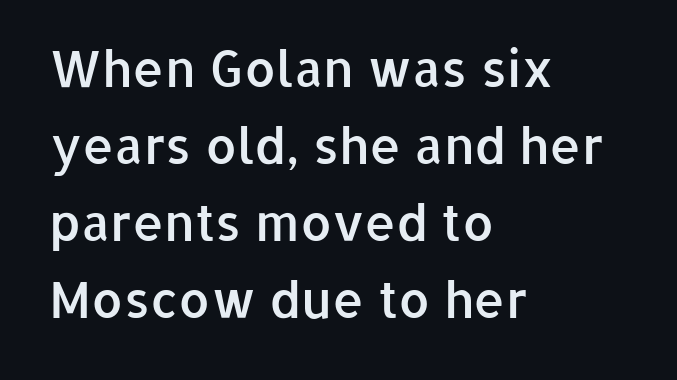
{"serif": "no", "italic": "no", "bold": "semi", "weight": "semibold", "width": "normal", "stroke_contrast": "low", "x_height": "medium", "monospaced": "no", "underline": "no", "align": "left", "line_spacing": "normal", "line_spacing_ratio": 1.54, "letter_spacing": "normal", "letter_spacing_em": 0.0, "glyph_px": 50}
